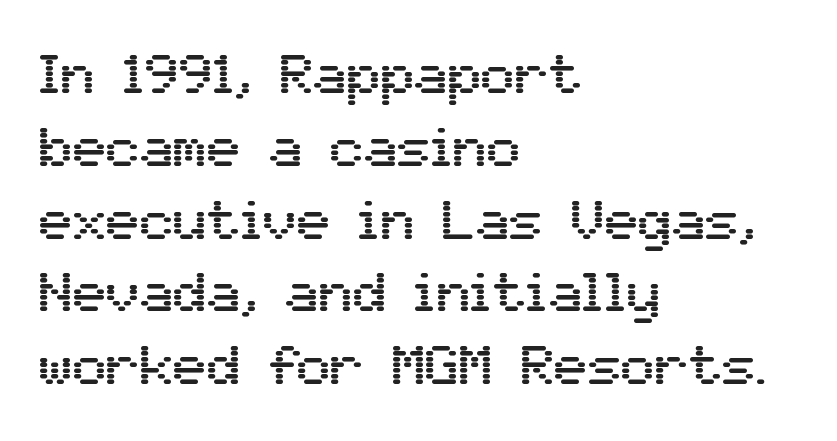
Q: Is the text italic (slanted)? A: No, it is upright.
Q: Is the typeface a serif or a sans-serif typeface? A: Sans-serif.
Q: Is the text underlined? A: No.
Q: How is the paragraph aligned? A: Left-aligned.
Q: Is the spacing between letters normal or unusually wide? A: Normal.
Q: Is the spacing between lines tight, normal or loose? A: Normal.
Q: Width (condensed, normal, or wide)? A: Normal.
Q: Stroke contrast? A: Medium.
Q: x-height? A: Medium.
Q: Monospaced? A: No.
